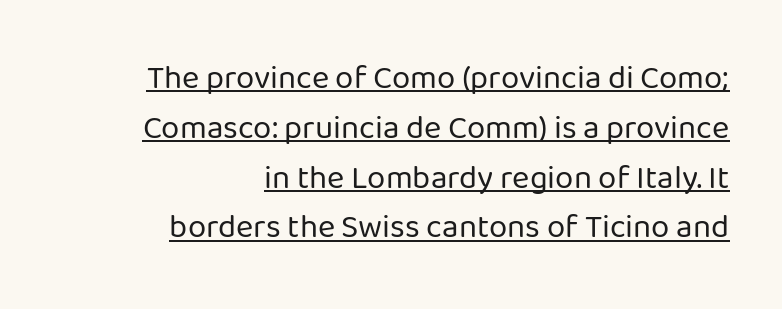
Q: Is the text bold? A: No.
Q: Is the text italic (slanted)? A: No, it is upright.
Q: Is the typeface a serif or a sans-serif typeface? A: Sans-serif.
Q: Is the text underlined? A: Yes.
Q: How is the paragraph aligned? A: Right-aligned.
Q: Is the spacing between letters normal or unusually wide? A: Normal.
Q: Is the spacing between lines tight, normal or loose? A: Normal.
Q: Width (condensed, normal, or wide)? A: Normal.
Q: Stroke contrast? A: Low.
Q: x-height? A: Medium.
Q: Monospaced? A: No.
